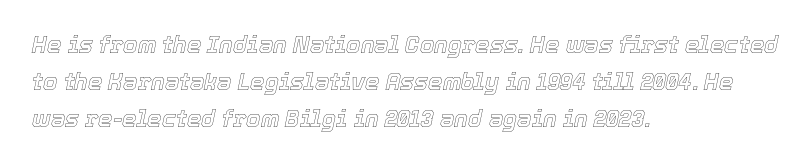
Q: Is the text italic (slanted)? A: Yes, it leans right by about 12 degrees.
Q: Is the text underlined? A: No.
Q: How is the paragraph aligned? A: Left-aligned.
Q: Is the spacing between letters normal or unusually wide? A: Normal.
Q: Is the spacing between lines tight, normal or loose? A: Normal.
